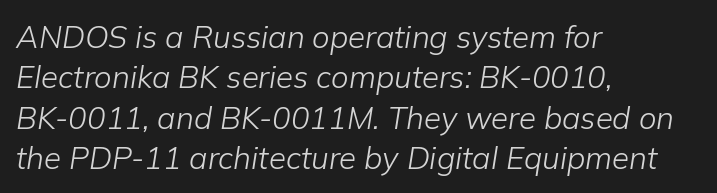
{"italic": "yes", "lean": "right", "slant_degrees": 9, "bold": "no", "weight": "light", "width": "normal", "stroke_contrast": "low", "x_height": "medium", "monospaced": "no", "underline": "no", "align": "left", "line_spacing": "normal", "line_spacing_ratio": 1.3, "letter_spacing": "normal", "letter_spacing_em": 0.0, "glyph_px": 31}
